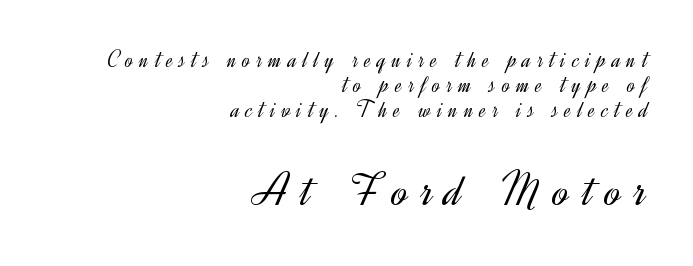
Q: Is the text bold? A: No.
Q: Is the text italic (slanted)? A: Yes.
Q: Is the typeface a serif or a sans-serif typeface? A: Sans-serif.
Q: Is the text underlined? A: No.
Q: How is the paragraph aligned? A: Right-aligned.
Q: Is the spacing between letters normal or unusually wide? A: Unusually wide.
Q: Is the spacing between lines tight, normal or loose? A: Tight.
Q: Which block of text is set in a larger size, the first (top) or the second (bottom)? A: The second (bottom) one.
Q: Width (condensed, normal, or wide)? A: Normal.
Q: x-height? A: Small.
Q: Monospaced? A: No.
